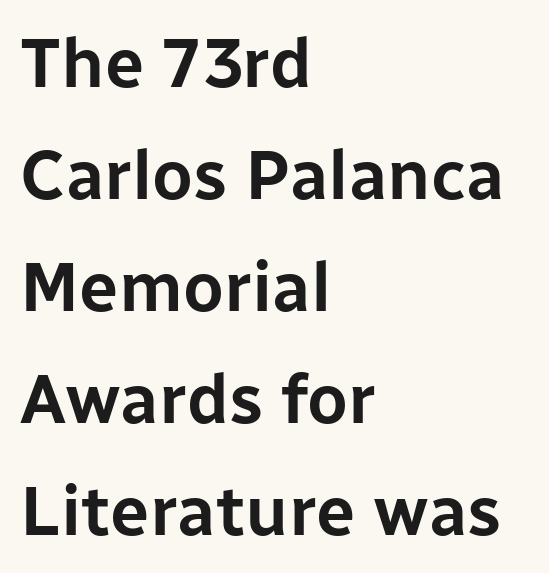
The image shows 70 px sans-serif type, upright; set left-aligned, normal line spacing (1.6x), normal letter spacing, not underlined; low stroke contrast and a medium x-height.
